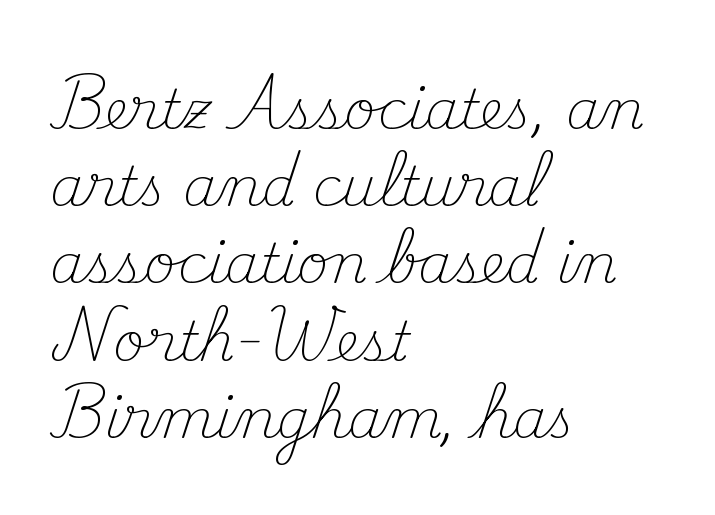
Beneath every word, the page is bare. Each new line begins a customary step beneath the previous one. The glyphs in this specimen are seriffed. The rendering keeps characters at their native spacing.
